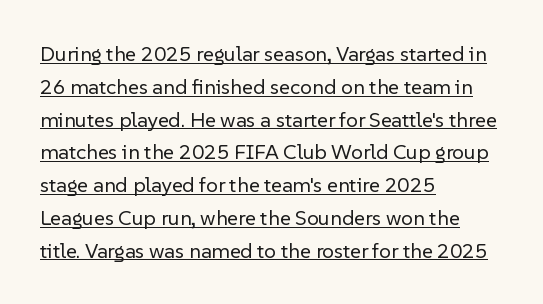
Q: Is the text bold? A: No.
Q: Is the text italic (slanted)? A: No, it is upright.
Q: Is the text underlined? A: Yes.
Q: How is the paragraph aligned? A: Left-aligned.
Q: Is the spacing between letters normal or unusually wide? A: Normal.
Q: Is the spacing between lines tight, normal or loose? A: Normal.
